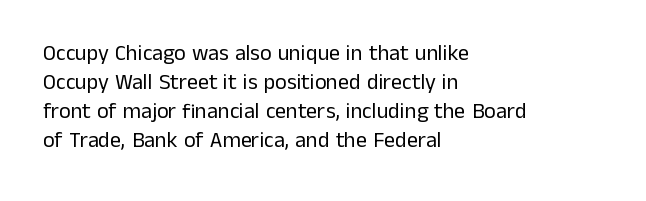
The image shows 22 px text type, upright; set left-aligned, normal line spacing (1.32x), normal letter spacing, not underlined.
